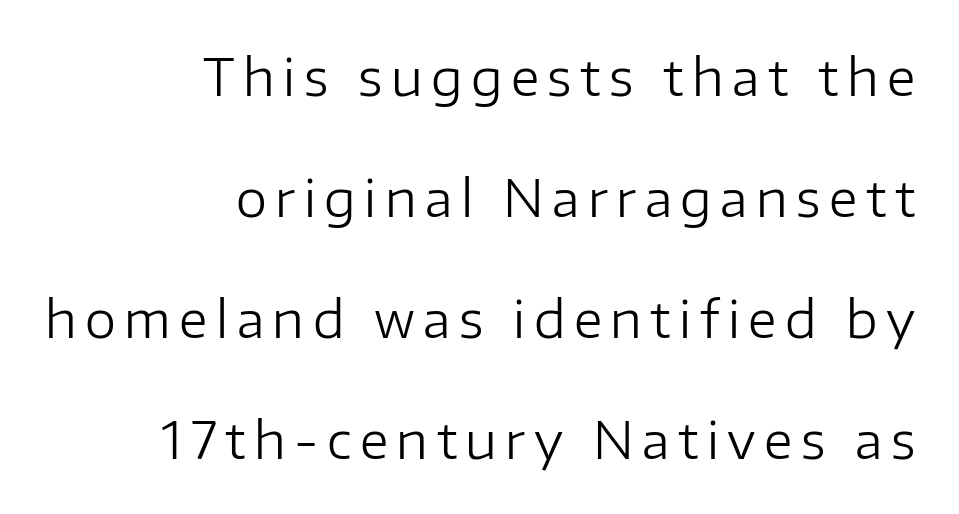
{"serif": "no", "italic": "no", "bold": "no", "weight": "regular", "width": "normal", "stroke_contrast": "low", "x_height": "medium", "monospaced": "no", "underline": "no", "align": "right", "line_spacing": "loose", "line_spacing_ratio": 2.42, "glyph_px": 50}
